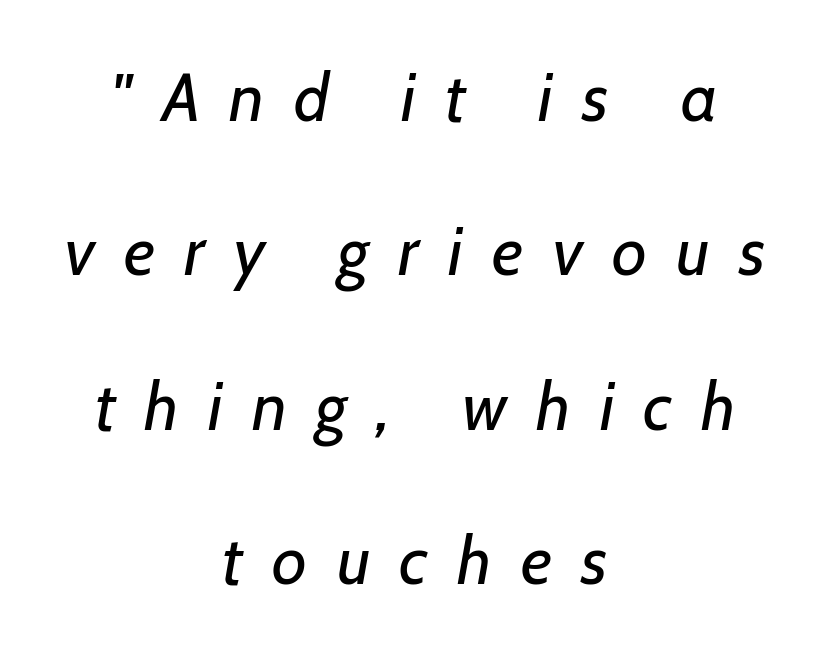
{"italic": "yes", "lean": "right", "slant_degrees": 7, "bold": "no", "weight": "regular", "width": "normal", "stroke_contrast": "low", "x_height": "medium", "monospaced": "no", "underline": "no", "align": "center", "line_spacing": "loose", "line_spacing_ratio": 2.27, "letter_spacing": "wide", "letter_spacing_em": 0.43, "glyph_px": 68}
